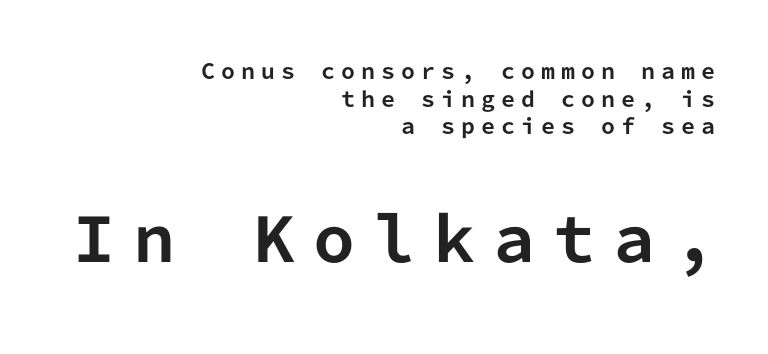
Short and long lines alike share a common ending point at right. What's the leading like? Ordinary, nothing unusual. The face used here appears at its bigger size in the lower chunk. Looks like terminal output: every glyph gets an equal slot. How are the letters spaced? Widely, with obvious added tracking.
